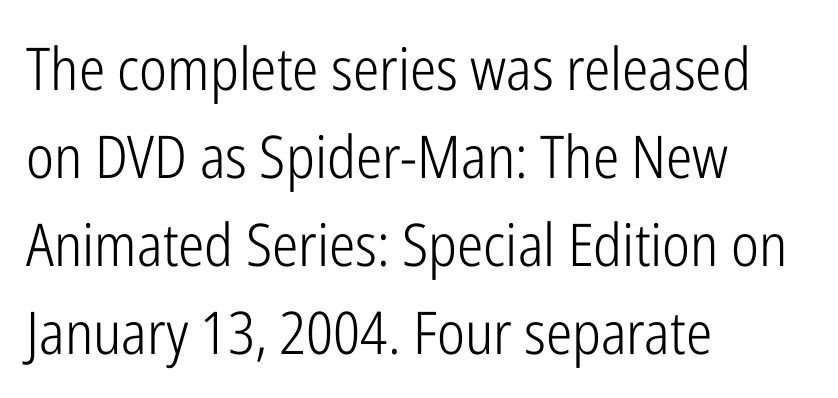
The font family rendered here belongs to the sans-serif group. The letters stand straight up with perfectly vertical stems. Summary of vertical rhythm: regular, with standard interline spacing. Which margin do the lines hug? The left one — the right edge is uneven.
